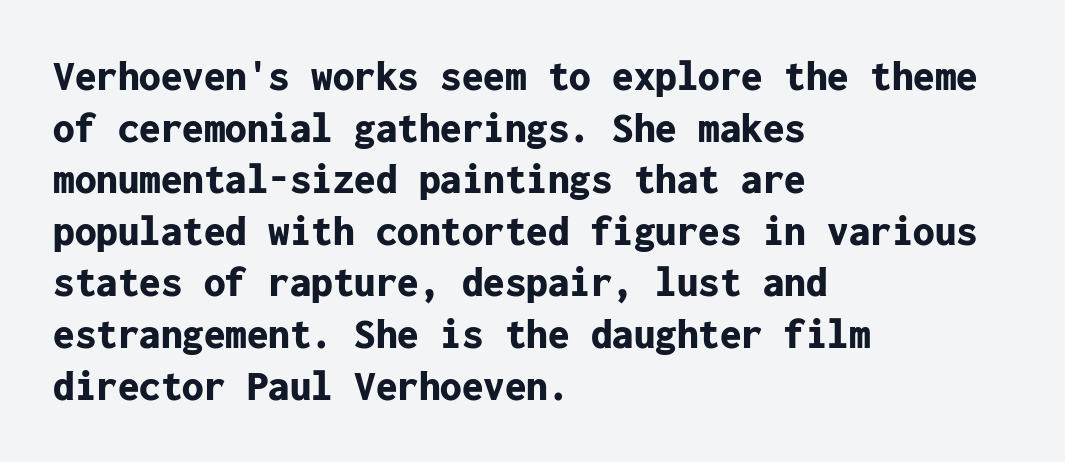
Q: Is the text bold? A: Yes.
Q: Is the text italic (slanted)? A: No, it is upright.
Q: Is the typeface a serif or a sans-serif typeface? A: Sans-serif.
Q: Is the text underlined? A: No.
Q: How is the paragraph aligned? A: Left-aligned.
Q: Is the spacing between letters normal or unusually wide? A: Normal.
Q: Width (condensed, normal, or wide)? A: Normal.
Q: Stroke contrast? A: Low.
Q: x-height? A: Medium.
Q: Monospaced? A: Yes.
